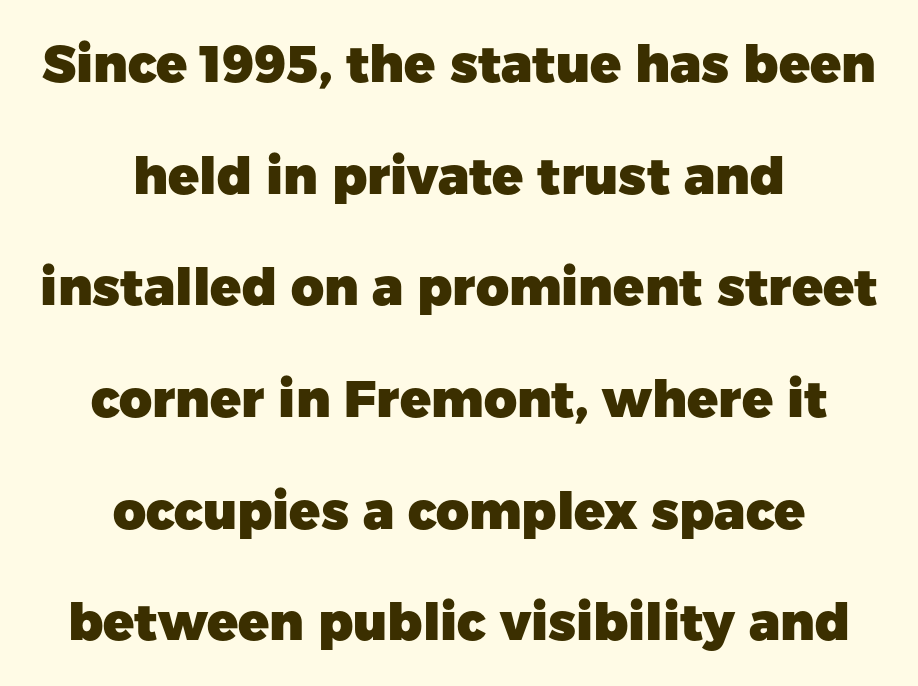
Between one letter and the next there's only the usual sliver of space. Plenty of ink on the page — the face is bold. Descenders hang freely into open space. Every character sits straight up, as roman type does. These lines are rendered in a variable-pitch font.
